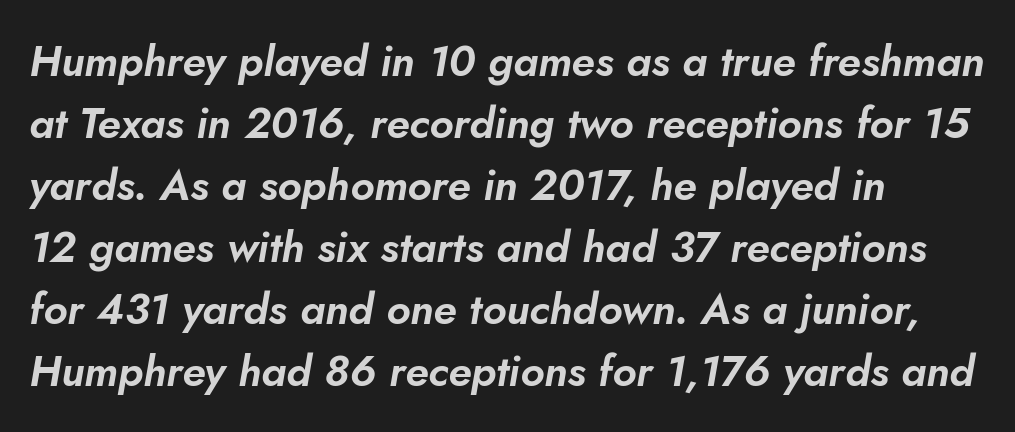
The image shows 43 px text type, italic (leaning right); set left-aligned, normal line spacing (1.44x), normal letter spacing, not underlined; low stroke contrast and a small x-height.
